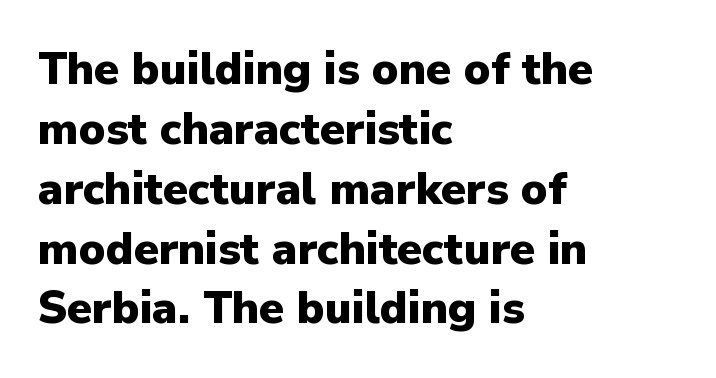
All the whitespace from short lines collects on the right. Inter-character spacing is left at the font's built-in metrics. The face used here is proportionally spaced, like ordinary book or web type. Each new line begins a customary step beneath the previous one. A dark, heavy texture on the line: the type is bold. Nope, no serifs anywhere on these letters.
